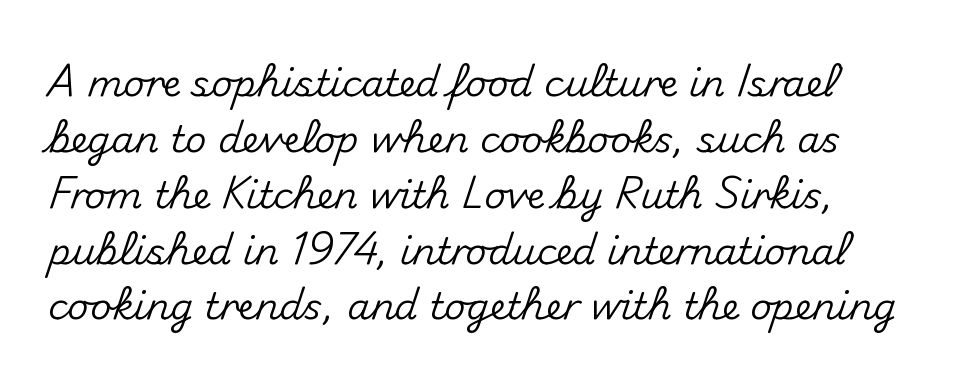
Spacing verdict: proportional, widths tailored to each character. Letterform terminals end flat and unadorned throughout the passage. This block has exactly the height ordinary leading produces. Any mark beneath the type? The region is blank.
